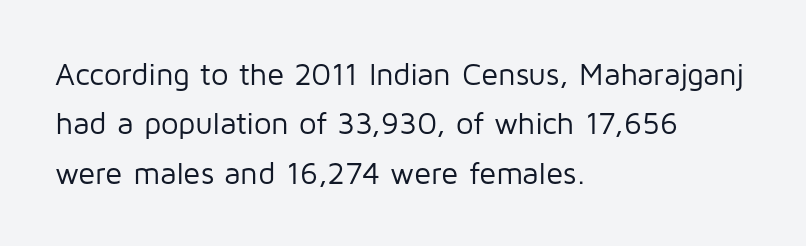
The image shows 31 px regular-weight sans-serif type, upright; set left-aligned, normal line spacing (1.59x), normal letter spacing, not underlined; low stroke contrast and a medium x-height.
